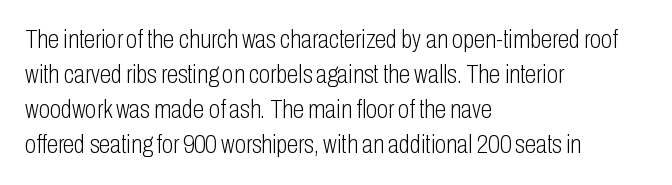
Q: Is the text bold? A: No.
Q: Is the text italic (slanted)? A: No, it is upright.
Q: Is the text underlined? A: No.
Q: How is the paragraph aligned? A: Left-aligned.
Q: Is the spacing between letters normal or unusually wide? A: Normal.
Q: Is the spacing between lines tight, normal or loose? A: Normal.
